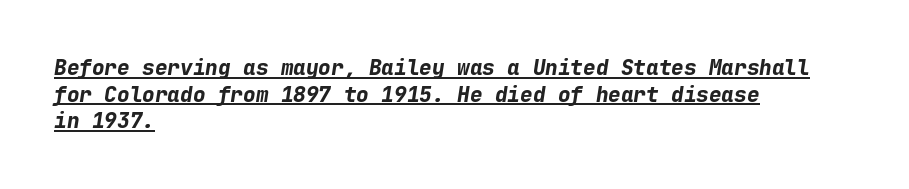
{"italic": "yes", "lean": "right", "slant_degrees": 9, "bold": "yes", "underline": "yes", "align": "left", "line_spacing": "normal", "line_spacing_ratio": 1.27, "letter_spacing": "normal", "letter_spacing_em": 0.0, "glyph_px": 21}
